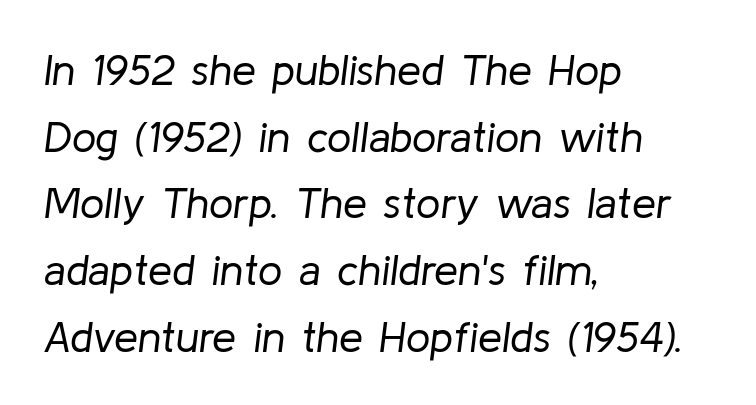
Q: Is the text bold? A: No.
Q: Is the text italic (slanted)? A: Yes, it leans right by about 8 degrees.
Q: Is the text underlined? A: No.
Q: How is the paragraph aligned? A: Left-aligned.
Q: Is the spacing between letters normal or unusually wide? A: Normal.
Q: Is the spacing between lines tight, normal or loose? A: Normal.
Q: Width (condensed, normal, or wide)? A: Normal.
Q: Stroke contrast? A: Low.
Q: x-height? A: Medium.
Q: Monospaced? A: No.
